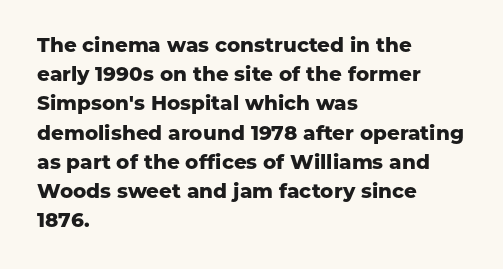
Q: Is the text bold? A: Yes.
Q: Is the text italic (slanted)? A: No, it is upright.
Q: Is the text underlined? A: No.
Q: How is the paragraph aligned? A: Left-aligned.
Q: Is the spacing between letters normal or unusually wide? A: Normal.
Q: Is the spacing between lines tight, normal or loose? A: Normal.
